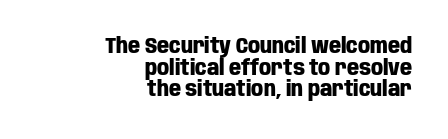
The image shows 21 px bold type, upright; set right-aligned, tight line spacing (1.03x), normal letter spacing, not underlined.
